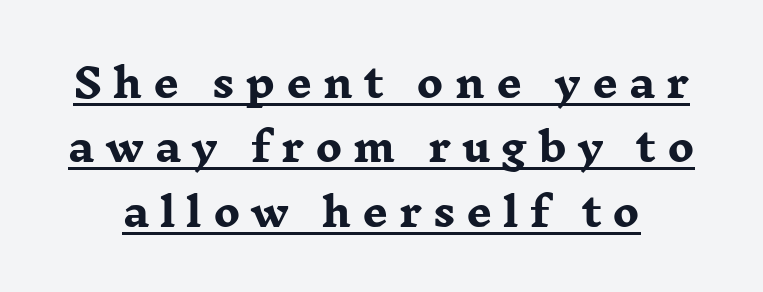
{"serif": "yes", "italic": "no", "bold": "yes", "weight": "heavy", "width": "wide", "stroke_contrast": "low", "x_height": "medium", "monospaced": "no", "underline": "yes", "line_spacing": "normal", "line_spacing_ratio": 1.61, "letter_spacing": "wide", "letter_spacing_em": 0.27, "glyph_px": 40}
